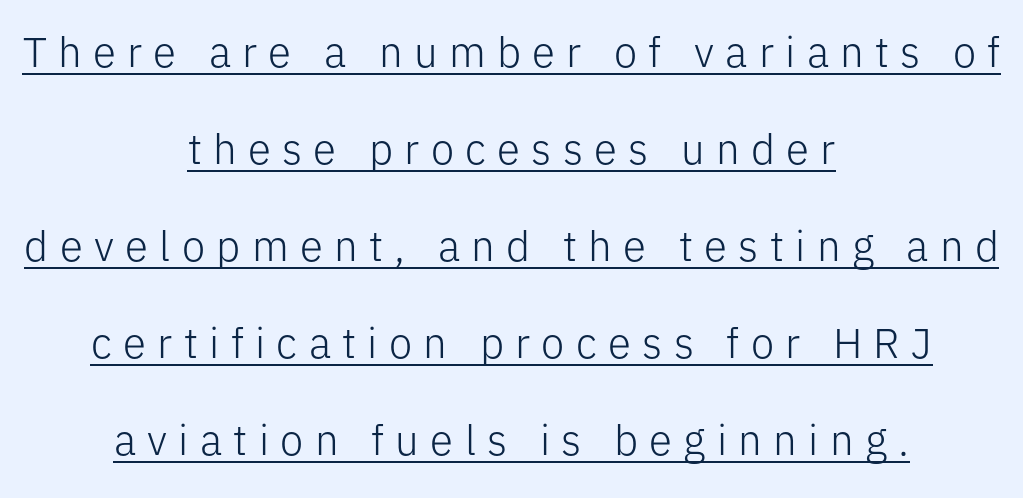
Q: Is the text bold? A: No.
Q: Is the text italic (slanted)? A: No, it is upright.
Q: Is the typeface a serif or a sans-serif typeface? A: Sans-serif.
Q: Is the text underlined? A: Yes.
Q: How is the paragraph aligned? A: Centered.
Q: Is the spacing between letters normal or unusually wide? A: Unusually wide.
Q: Is the spacing between lines tight, normal or loose? A: Loose.
Q: Width (condensed, normal, or wide)? A: Normal.
Q: Stroke contrast? A: Low.
Q: x-height? A: Medium.
Q: Monospaced? A: No.
